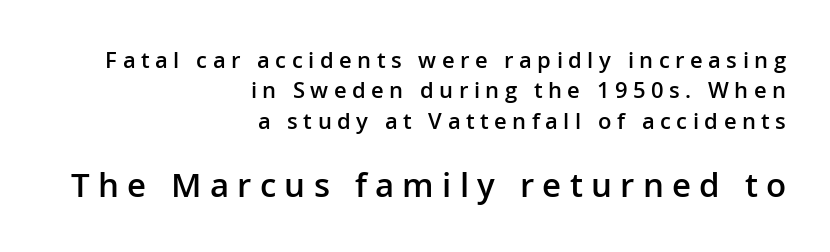
No italicization has been applied; the sample stays upright. The letters carry no serifs — their stems end cleanly without finishing strokes. Horizontal alignment here is rightward, an uncommon choice for prose. The designer gave the closing block more size than the opening block. How would I describe the line gaps? Plain and ordinary. A bit beefed up — I'd call it semibold rather than bold.
